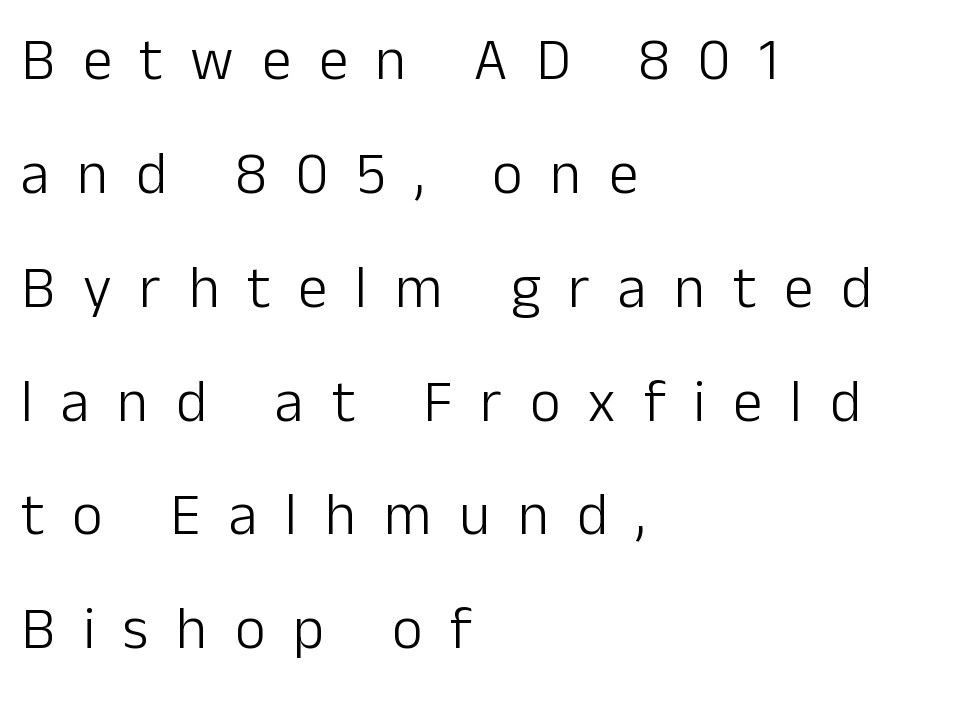
The image shows 59 px light sans-serif type, upright; set left-aligned, loose line spacing (1.93x), unusually wide letter spacing (+0.47 em), not underlined; low stroke contrast and a medium x-height.
